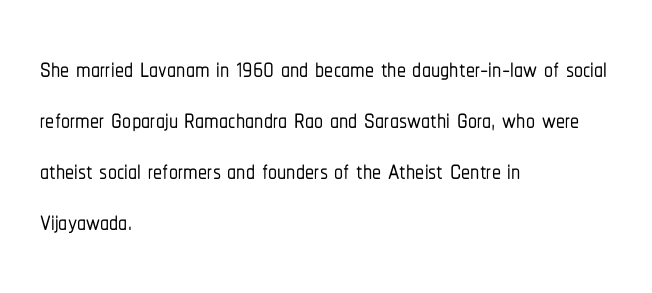
Q: Is the text italic (slanted)? A: No, it is upright.
Q: Is the typeface a serif or a sans-serif typeface? A: Sans-serif.
Q: Is the text underlined? A: No.
Q: How is the paragraph aligned? A: Left-aligned.
Q: Is the spacing between letters normal or unusually wide? A: Normal.
Q: Is the spacing between lines tight, normal or loose? A: Normal.
Q: Width (condensed, normal, or wide)? A: Condensed.
Q: Stroke contrast? A: Low.
Q: x-height? A: Medium.
Q: Monospaced? A: No.
